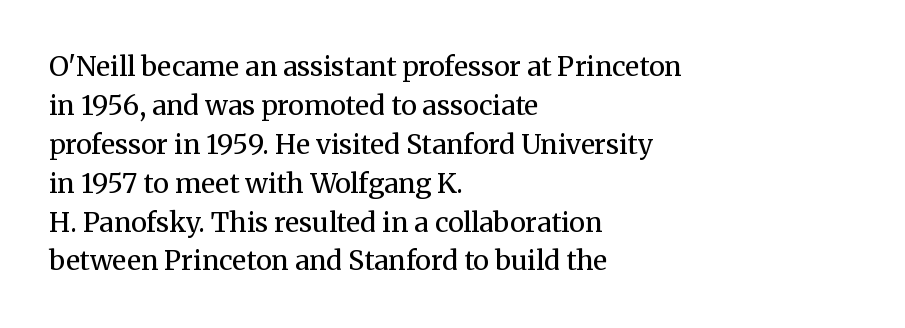
{"italic": "no", "bold": "no", "underline": "no", "align": "left", "line_spacing": "normal", "line_spacing_ratio": 1.44, "letter_spacing": "normal", "letter_spacing_em": 0.0, "glyph_px": 27}
